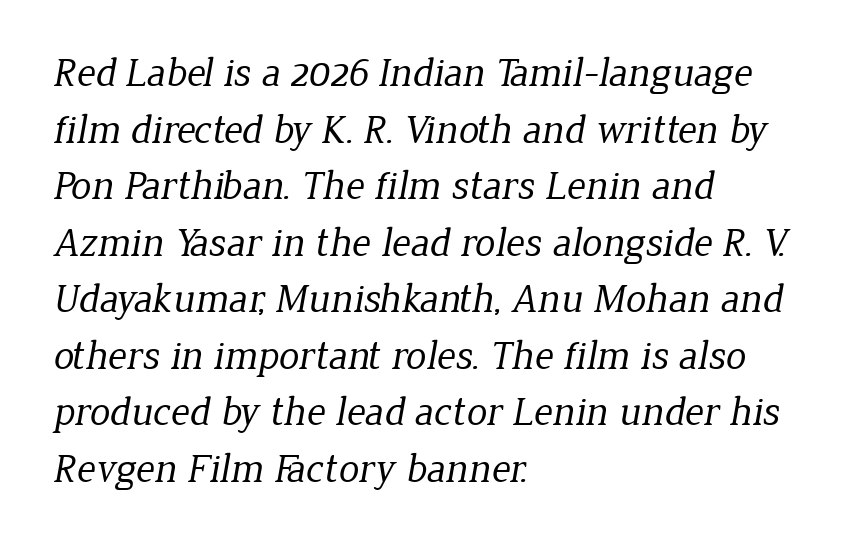
{"serif": "yes", "bold": "no", "weight": "regular", "width": "normal", "stroke_contrast": "low", "x_height": "medium", "monospaced": "no", "underline": "no", "align": "left", "line_spacing": "normal", "line_spacing_ratio": 1.38, "letter_spacing": "normal", "letter_spacing_em": 0.0, "glyph_px": 41}
